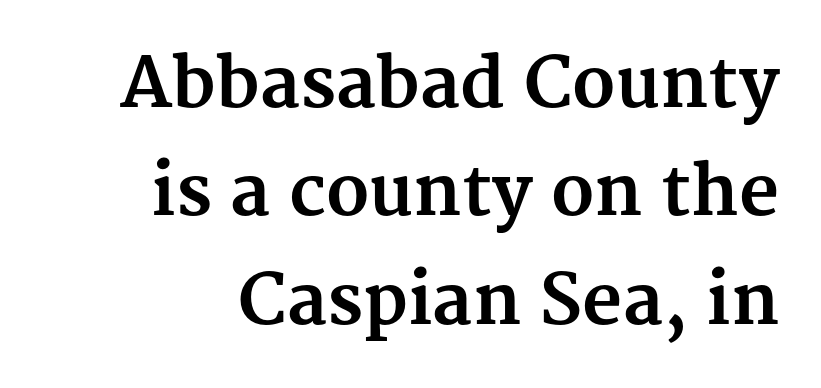
{"serif": "yes", "italic": "no", "bold": "yes", "weight": "bold", "width": "normal", "stroke_contrast": "medium", "x_height": "medium", "monospaced": "no", "underline": "no", "line_spacing": "normal", "line_spacing_ratio": 1.57, "letter_spacing": "normal", "letter_spacing_em": 0.0, "glyph_px": 69}
